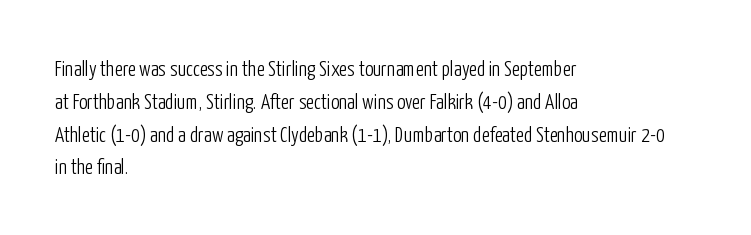
Q: Is the text bold? A: No.
Q: Is the text italic (slanted)? A: No, it is upright.
Q: Is the text underlined? A: No.
Q: How is the paragraph aligned? A: Left-aligned.
Q: Is the spacing between letters normal or unusually wide? A: Normal.
Q: Is the spacing between lines tight, normal or loose? A: Normal.
